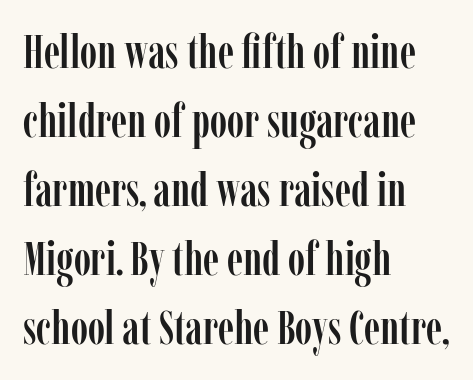
Q: Is the text italic (slanted)? A: No, it is upright.
Q: Is the typeface a serif or a sans-serif typeface? A: Serif.
Q: Is the text underlined? A: No.
Q: How is the paragraph aligned? A: Left-aligned.
Q: Is the spacing between letters normal or unusually wide? A: Normal.
Q: Is the spacing between lines tight, normal or loose? A: Normal.
Q: Width (condensed, normal, or wide)? A: Condensed.
Q: Stroke contrast? A: Low.
Q: x-height? A: Medium.
Q: Monospaced? A: No.
